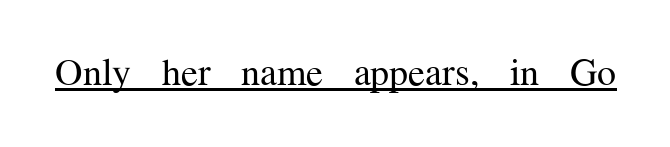
The image shows 38 px regular-weight serif type, upright; set normal letter spacing, underlined; medium stroke contrast and a medium x-height.
